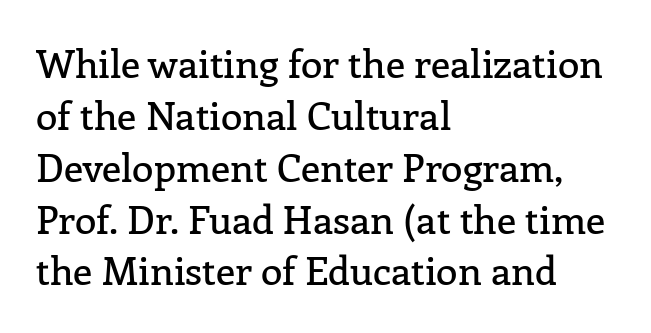
{"serif": "yes", "italic": "no", "width": "normal", "stroke_contrast": "low", "x_height": "medium", "monospaced": "no", "underline": "no", "align": "left", "line_spacing": "normal", "line_spacing_ratio": 1.33, "letter_spacing": "normal", "letter_spacing_em": 0.0, "glyph_px": 39}
